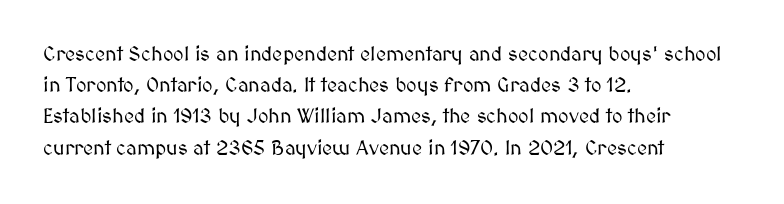
Q: Is the text italic (slanted)? A: No, it is upright.
Q: Is the text underlined? A: No.
Q: How is the paragraph aligned? A: Left-aligned.
Q: Is the spacing between letters normal or unusually wide? A: Normal.
Q: Is the spacing between lines tight, normal or loose? A: Normal.
